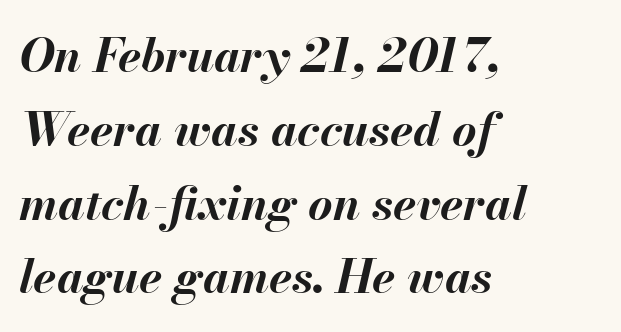
Proportional: the letters do not fall into vertical columns. The face used here is rendered with its standard letterfit. You can tell it's italic because the verticals aren't actually vertical. The letters are bold, with thick, heavy strokes. Reading down the column, the eye jumps a familiar distance to each next line.
